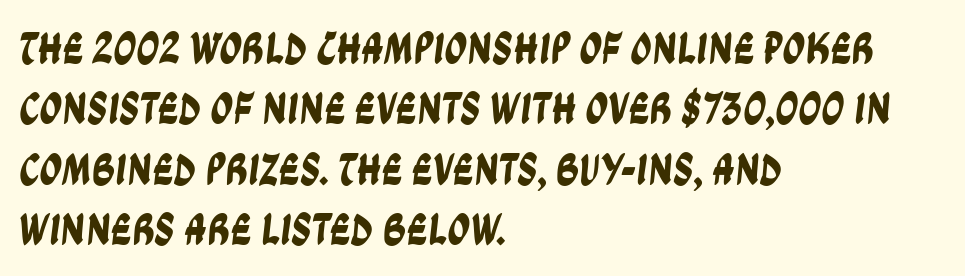
{"serif": "no", "width": "condensed", "stroke_contrast": "low", "x_height": "large", "monospaced": "no", "underline": "no", "align": "left", "line_spacing": "normal", "line_spacing_ratio": 1.34, "letter_spacing": "normal", "letter_spacing_em": 0.0, "glyph_px": 45}
